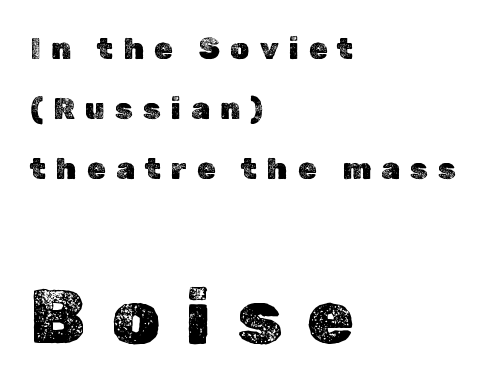
You could not count columns in this text — the font is proportionally spaced. Rule under the text: the space is simply empty. If you measured baseline to baseline, you'd find a long distance. There is plenty of visible air inserted between adjacent glyphs. Reading top to bottom, the characters get bigger at the block break.
